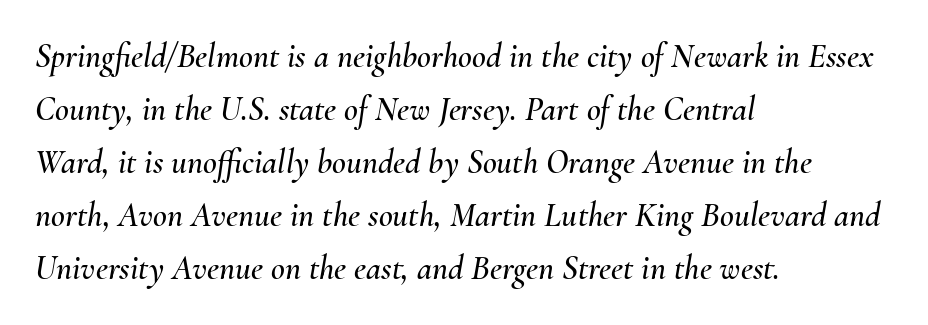
{"italic": "yes", "lean": "right", "slant_degrees": 10, "width": "normal", "stroke_contrast": "medium", "x_height": "small", "monospaced": "no", "underline": "no", "align": "left", "line_spacing": "normal", "line_spacing_ratio": 1.56, "letter_spacing": "normal", "letter_spacing_em": 0.0, "glyph_px": 34}
